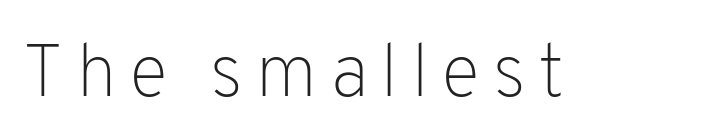
Weight: regular or lighter. The passage shown is not underscored anywhere. What kind of face is this? One without serifs — a sans. The rendering uses natural spacing where letterforms have individual widths. Unlike italic type, these characters show no tilt at all.
